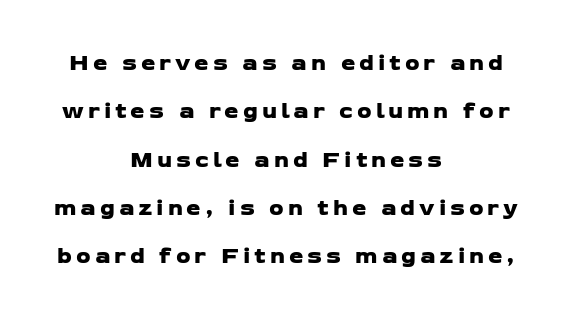
The image shows 23 px text type; set centered, loose line spacing (2.1x), not underlined.
